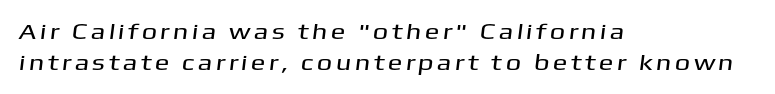
The image shows 22 px text type; set left-aligned, normal line spacing (1.43x), not underlined.
